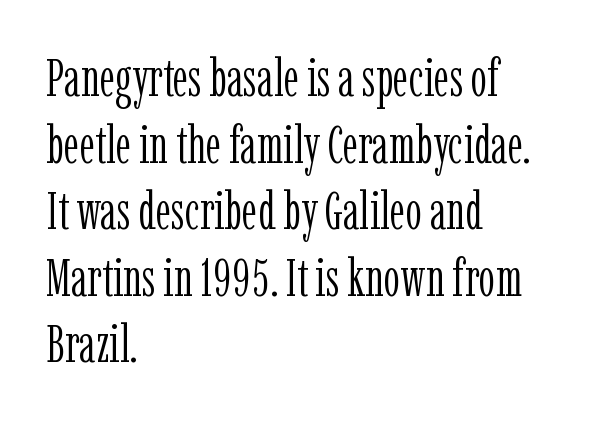
The tracking reads as untouched default to a designer's eye. Underline: absent. This block has exactly the height ordinary leading produces. The characters display serif detailing at their extremities. The rendering anchors every line to the left-hand side. This is not heavy type; no bold has been used.
